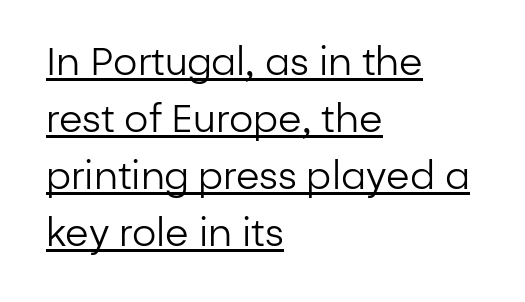
Q: Is the text bold? A: No.
Q: Is the text italic (slanted)? A: No, it is upright.
Q: Is the typeface a serif or a sans-serif typeface? A: Sans-serif.
Q: Is the text underlined? A: Yes.
Q: How is the paragraph aligned? A: Left-aligned.
Q: Is the spacing between letters normal or unusually wide? A: Normal.
Q: Is the spacing between lines tight, normal or loose? A: Normal.
Q: Width (condensed, normal, or wide)? A: Normal.
Q: Stroke contrast? A: Low.
Q: x-height? A: Medium.
Q: Monospaced? A: No.
